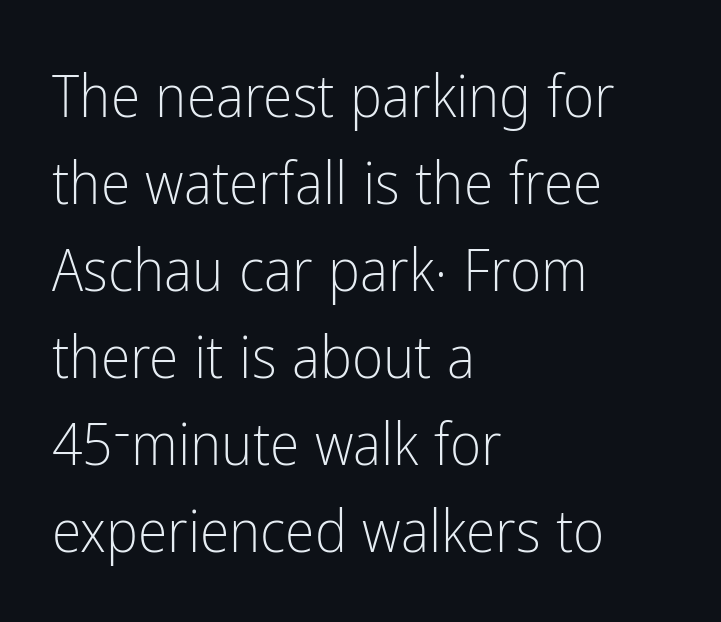
{"serif": "no", "italic": "no", "bold": "no", "weight": "light", "width": "condensed", "stroke_contrast": "low", "x_height": "medium", "monospaced": "no", "underline": "no", "align": "left", "line_spacing": "normal", "line_spacing_ratio": 1.45, "letter_spacing": "normal", "letter_spacing_em": 0.0, "glyph_px": 60}
